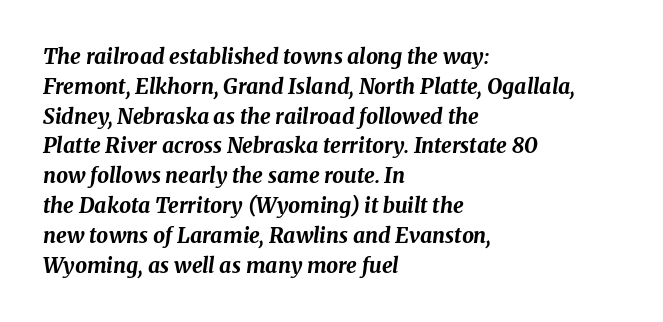
The image shows 21 px bold type, italic (leaning right); set left-aligned, normal line spacing (1.42x), normal letter spacing, not underlined.
